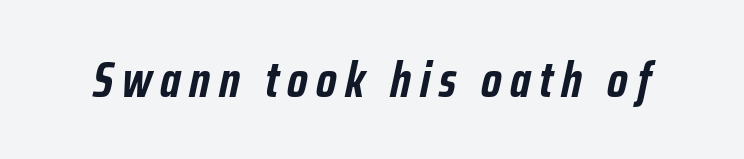
The image shows 50 px semibold, condensed type, italic (leaning right); set not underlined; low stroke contrast and a medium x-height.
